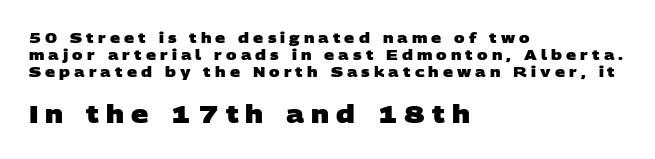
In terms of letterspacing, this is a distinctly airy, spread setting. Letters rest on an invisible, unmarked baseline. These lines carry a lot of weight — the face is fully bold. Typesetter's note — lower block bumped up in size, upper block left smaller. These lines stack with their left ends in a neat column.
